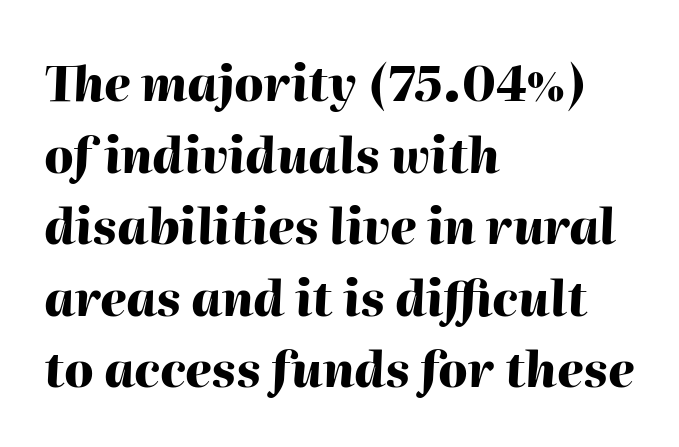
{"italic": "yes", "lean": "right", "slant_degrees": 2, "bold": "yes", "weight": "heavy", "width": "normal", "stroke_contrast": "high", "x_height": "medium", "monospaced": "no", "underline": "no", "align": "left", "line_spacing": "normal", "line_spacing_ratio": 1.49, "letter_spacing": "normal", "letter_spacing_em": 0.0, "glyph_px": 48}
